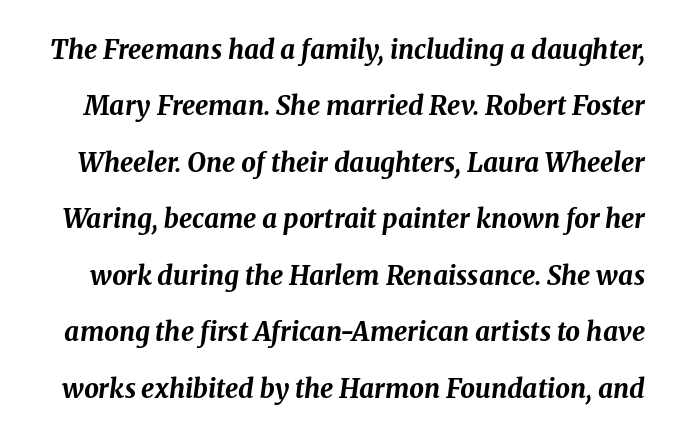
The image shows 26 px bold type, italic (leaning right); set loose line spacing (2.17x), normal letter spacing, not underlined.
